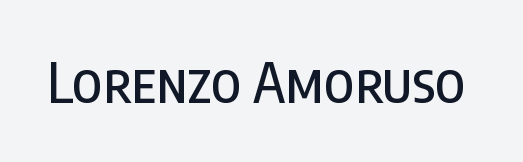
Q: Is the text italic (slanted)? A: No, it is upright.
Q: Is the typeface a serif or a sans-serif typeface? A: Sans-serif.
Q: Is the text underlined? A: No.
Q: Is the spacing between letters normal or unusually wide? A: Normal.
Q: Width (condensed, normal, or wide)? A: Condensed.
Q: Stroke contrast? A: Low.
Q: x-height? A: Large.
Q: Monospaced? A: No.
